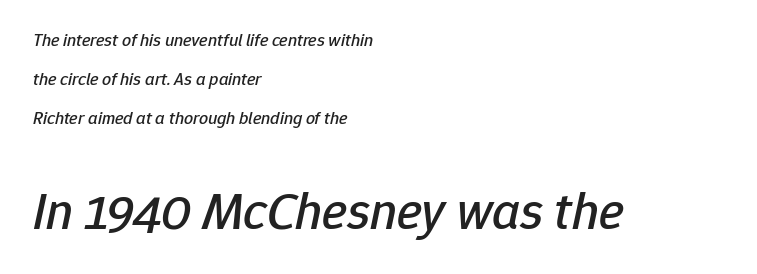
Q: Is the text italic (slanted)? A: Yes, it leans right by about 12 degrees.
Q: Is the text underlined? A: No.
Q: How is the paragraph aligned? A: Left-aligned.
Q: Is the spacing between letters normal or unusually wide? A: Normal.
Q: Is the spacing between lines tight, normal or loose? A: Loose.
Q: Which block of text is set in a larger size, the first (top) or the second (bottom)? A: The second (bottom) one.
Q: Width (condensed, normal, or wide)? A: Normal.
Q: Stroke contrast? A: Low.
Q: x-height? A: Medium.
Q: Monospaced? A: No.
